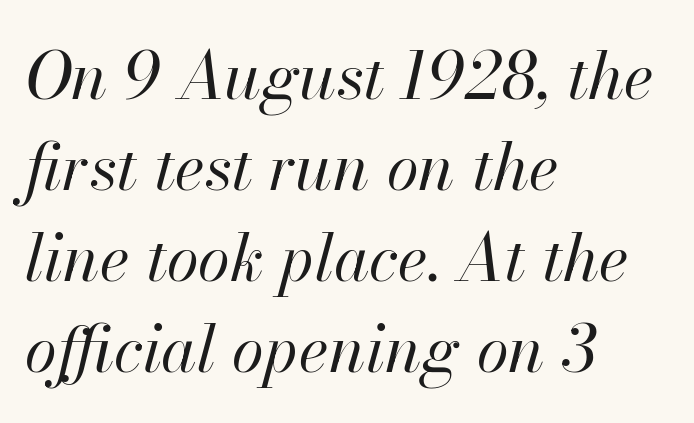
Visually the block forms a straight wall on the left and a jagged coastline on the right. The face used here is proportionally spaced, like ordinary book or web type. Yep, that's italic — everything's leaning. The horizontal fit of the characters is conventional and even.
